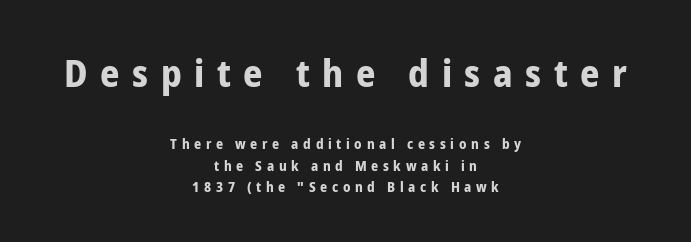
Q: Is the text bold? A: Yes.
Q: Is the text italic (slanted)? A: No, it is upright.
Q: Is the typeface a serif or a sans-serif typeface? A: Sans-serif.
Q: Is the text underlined? A: No.
Q: How is the paragraph aligned? A: Centered.
Q: Is the spacing between letters normal or unusually wide? A: Unusually wide.
Q: Is the spacing between lines tight, normal or loose? A: Normal.
Q: Which block of text is set in a larger size, the first (top) or the second (bottom)? A: The first (top) one.
Q: Width (condensed, normal, or wide)? A: Condensed.
Q: Stroke contrast? A: Low.
Q: x-height? A: Medium.
Q: Monospaced? A: No.
